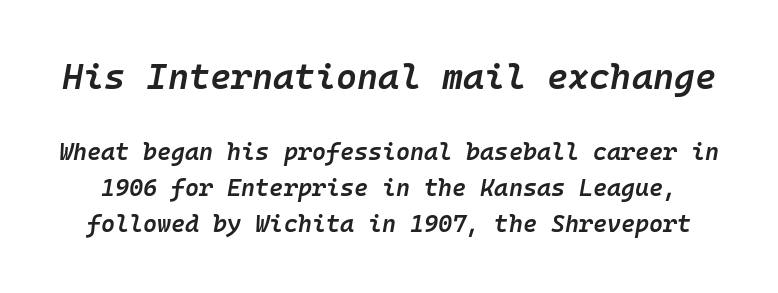
The image shows 36 px semibold type, italic (leaning right), monospaced; set normal line spacing (1.49x), normal letter spacing, not underlined; the first (top) block is 1.5x larger; low stroke contrast and a medium x-height.
